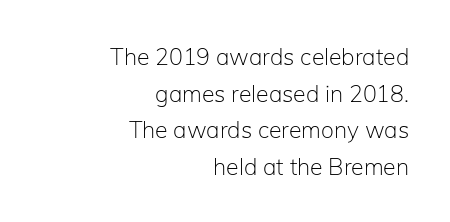
Q: Is the text bold? A: No.
Q: Is the text italic (slanted)? A: No, it is upright.
Q: Is the text underlined? A: No.
Q: How is the paragraph aligned? A: Right-aligned.
Q: Is the spacing between letters normal or unusually wide? A: Normal.
Q: Is the spacing between lines tight, normal or loose? A: Normal.
